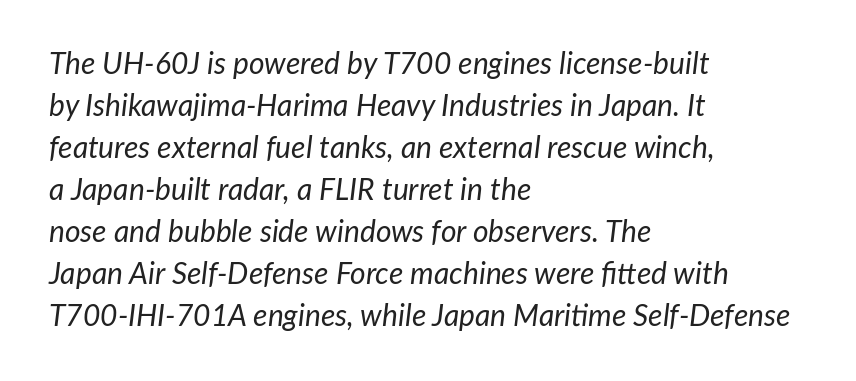
Style check: oblique. The glyphs are unaccompanied by any horizontal stroke below them. One glance says typical: line gaps are just what's usual. The rendering uses natural spacing where letterforms have individual widths. Line beginnings align vertically; line endings do not. The rendering keeps characters at their native spacing.
